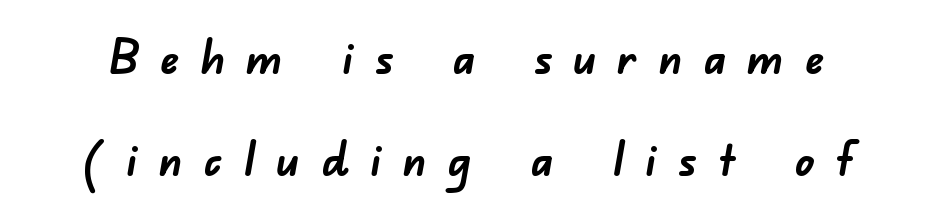
{"serif": "no", "bold": "yes", "weight": "semibold", "width": "normal", "stroke_contrast": "low", "x_height": "small", "monospaced": "no", "underline": "no", "line_spacing": "loose", "line_spacing_ratio": 2.18, "letter_spacing": "wide", "letter_spacing_em": 0.45, "glyph_px": 47}
